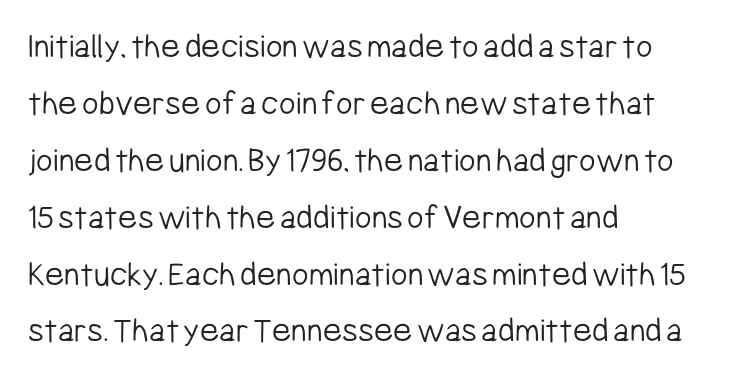
Q: Is the text bold? A: No.
Q: Is the text italic (slanted)? A: No, it is upright.
Q: Is the typeface a serif or a sans-serif typeface? A: Sans-serif.
Q: Is the text underlined? A: No.
Q: How is the paragraph aligned? A: Left-aligned.
Q: Is the spacing between letters normal or unusually wide? A: Normal.
Q: Is the spacing between lines tight, normal or loose? A: Normal.
Q: Width (condensed, normal, or wide)? A: Condensed.
Q: Stroke contrast? A: Low.
Q: x-height? A: Medium.
Q: Monospaced? A: No.
